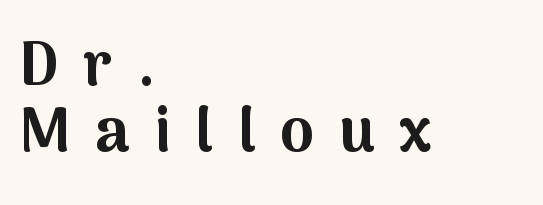
{"serif": "no", "italic": "no", "bold": "yes", "weight": "bold", "width": "normal", "stroke_contrast": "medium", "x_height": "medium", "monospaced": "no", "underline": "no", "align": "left", "line_spacing": "tight", "line_spacing_ratio": 1.08, "letter_spacing": "wide", "letter_spacing_em": 0.4, "glyph_px": 61}
